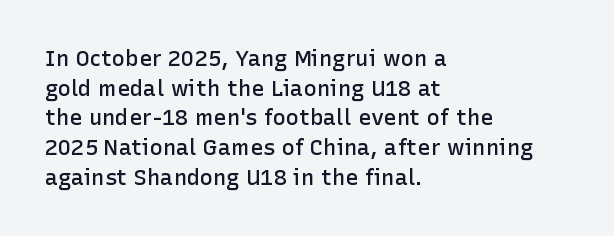
Q: Is the text bold? A: Semi-bold.
Q: Is the text italic (slanted)? A: No, it is upright.
Q: Is the text underlined? A: No.
Q: How is the paragraph aligned? A: Left-aligned.
Q: Is the spacing between letters normal or unusually wide? A: Normal.
Q: Is the spacing between lines tight, normal or loose? A: Normal.
